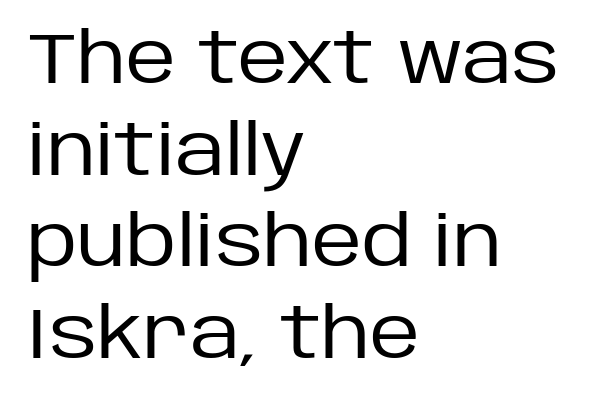
You could not count columns in this text — the font is proportionally spaced. The paragraph has a hard left edge and a soft right edge. The strip under each line holds only bare page. Counters stay open thanks to moderate or lighter strokes. Quick note: not italic, upright. The line texture is even and compact thanks to regular tracking.
